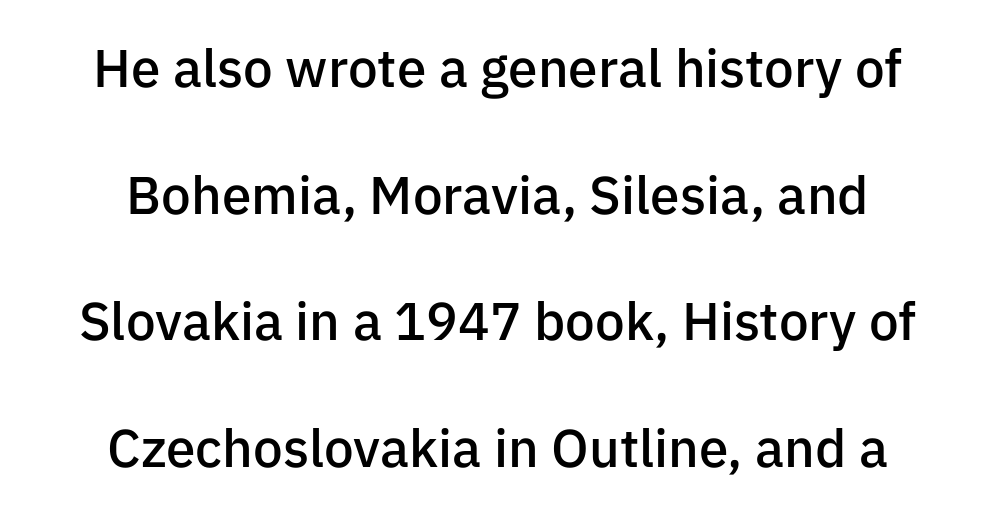
The image shows 53 px semibold sans-serif type, upright; set centered, loose line spacing (2.39x), normal letter spacing, not underlined; low stroke contrast and a medium x-height.
